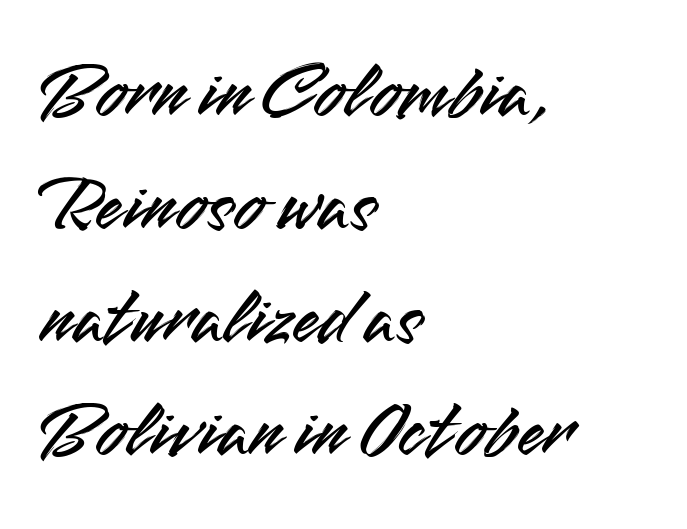
Q: Is the text italic (slanted)? A: Yes.
Q: Is the typeface a serif or a sans-serif typeface? A: Sans-serif.
Q: Is the text underlined? A: No.
Q: How is the paragraph aligned? A: Left-aligned.
Q: Is the spacing between letters normal or unusually wide? A: Normal.
Q: Is the spacing between lines tight, normal or loose? A: Normal.
Q: Width (condensed, normal, or wide)? A: Normal.
Q: Stroke contrast? A: Medium.
Q: x-height? A: Small.
Q: Monospaced? A: No.
